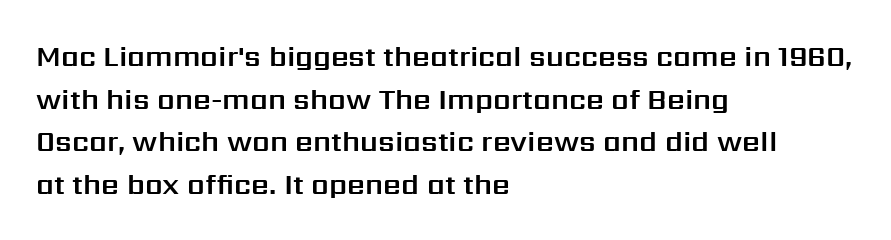
Which margin do the lines hug? The left one — the right edge is uneven. Nope, no serifs anywhere on these letters. Anything drawn beneath the words? Only blank space. The specimen reads as upright at a glance.
